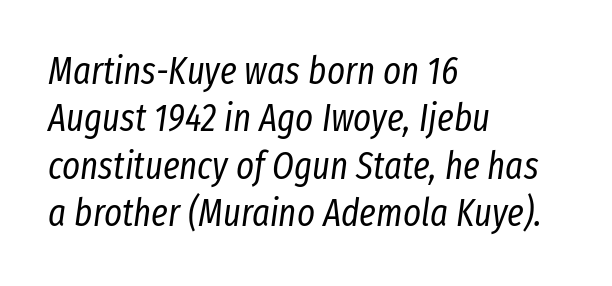
{"italic": "yes", "lean": "right", "slant_degrees": 8, "bold": "no", "weight": "regular", "width": "condensed", "stroke_contrast": "low", "x_height": "medium", "monospaced": "no", "underline": "no", "align": "left", "line_spacing": "normal", "line_spacing_ratio": 1.25, "letter_spacing": "normal", "letter_spacing_em": 0.0, "glyph_px": 38}
